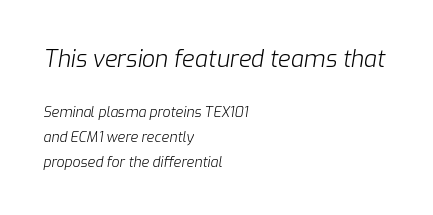
Scale decreases going downward across the two blocks. A bare baseline throughout the passage. The lettering tilts uniformly, giving the passage an italic look. Characters follow at the spacing the type designer built in.
